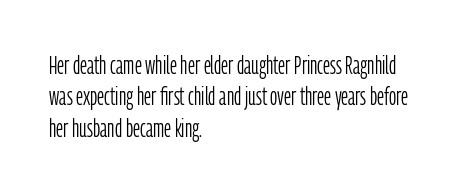
{"italic": "no", "bold": "no", "underline": "no", "align": "left", "line_spacing": "normal", "line_spacing_ratio": 1.26, "letter_spacing": "normal", "letter_spacing_em": 0.0, "glyph_px": 25}
